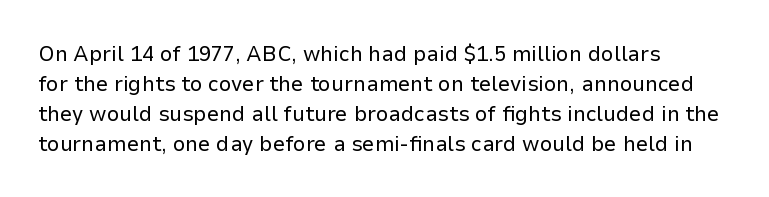
{"italic": "no", "bold": "no", "underline": "no", "align": "left", "line_spacing": "normal", "line_spacing_ratio": 1.36, "letter_spacing": "normal", "letter_spacing_em": 0.0, "glyph_px": 22}
